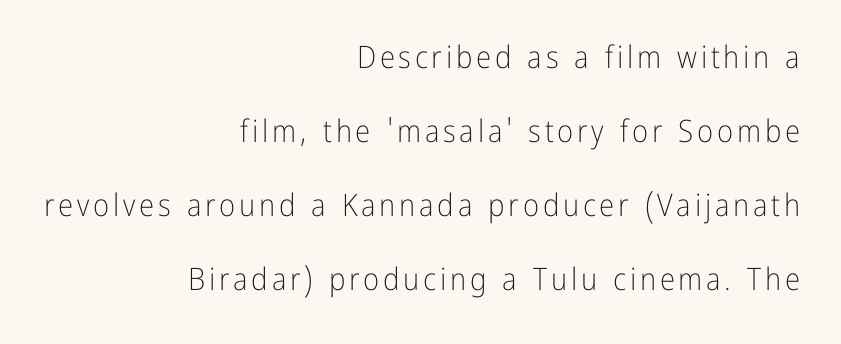
Q: Is the text bold? A: No.
Q: Is the text italic (slanted)? A: No, it is upright.
Q: Is the typeface a serif or a sans-serif typeface? A: Sans-serif.
Q: Is the text underlined? A: No.
Q: How is the paragraph aligned? A: Right-aligned.
Q: Is the spacing between lines tight, normal or loose? A: Loose.
Q: Width (condensed, normal, or wide)? A: Condensed.
Q: Stroke contrast? A: Low.
Q: x-height? A: Medium.
Q: Monospaced? A: No.
